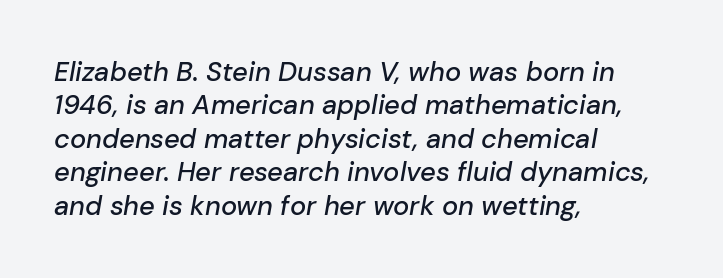
A student would call this left alignment; a typographer would say flush left, rag right. Observe the lean: these are italic letterforms. Students, note that the glyphs here touch the page at normal intervals. Underlining? Definitely not there.
